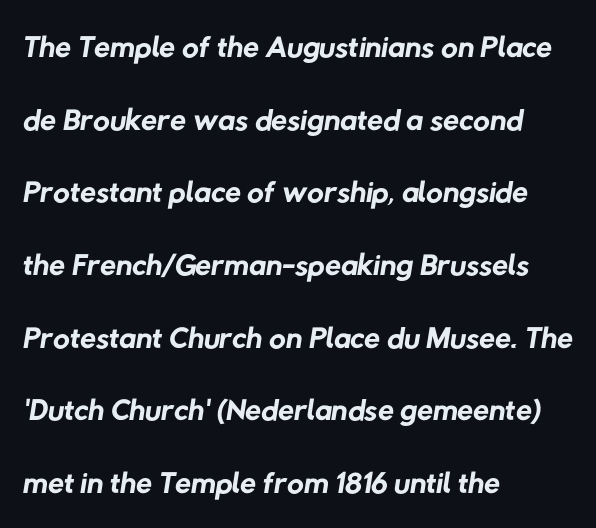
Q: Is the text bold? A: No.
Q: Is the typeface a serif or a sans-serif typeface? A: Sans-serif.
Q: Is the text underlined? A: No.
Q: How is the paragraph aligned? A: Left-aligned.
Q: Is the spacing between letters normal or unusually wide? A: Normal.
Q: Is the spacing between lines tight, normal or loose? A: Normal.
Q: Width (condensed, normal, or wide)? A: Normal.
Q: Stroke contrast? A: Low.
Q: x-height? A: Medium.
Q: Monospaced? A: No.
